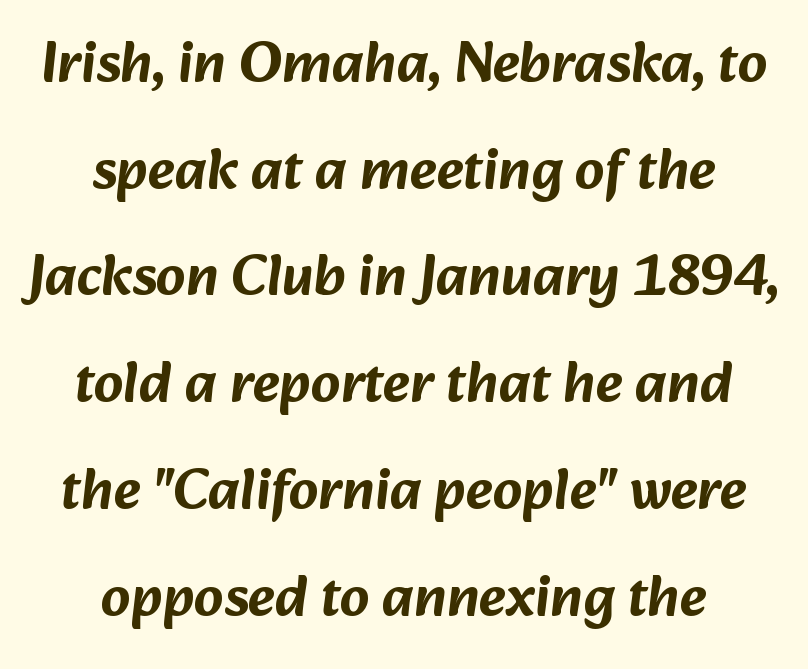
The image shows 58 px sans-serif type; set centered, line spacing 1.84x, normal letter spacing, not underlined; low stroke contrast and a medium x-height.
